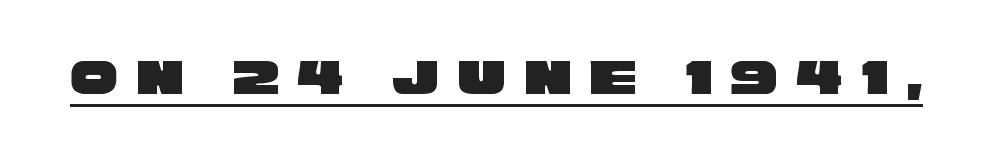
The type is letterspaced generously, with wide tracking. These lines are rendered in a variable-pitch font. The rendering shows plain stroke endings on the letterforms — a sans-serif design. The sample's only ornament is a line tracing under the words.
